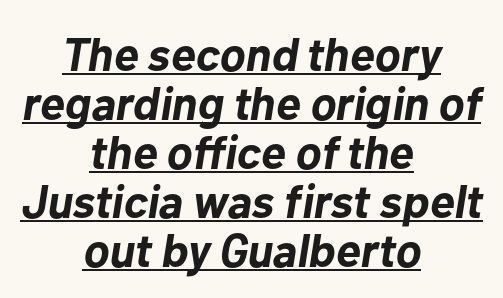
{"italic": "yes", "lean": "right", "slant_degrees": 10, "bold": "yes", "weight": "bold", "width": "normal", "stroke_contrast": "low", "x_height": "medium", "monospaced": "no", "underline": "yes", "align": "center", "line_spacing": "tight", "line_spacing_ratio": 1.04, "letter_spacing": "normal", "letter_spacing_em": 0.0, "glyph_px": 47}
